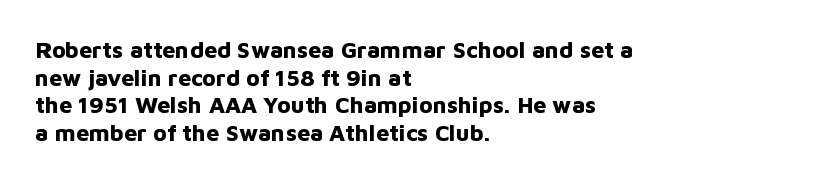
Q: Is the text bold? A: Yes.
Q: Is the text italic (slanted)? A: No, it is upright.
Q: Is the text underlined? A: No.
Q: How is the paragraph aligned? A: Left-aligned.
Q: Is the spacing between letters normal or unusually wide? A: Normal.
